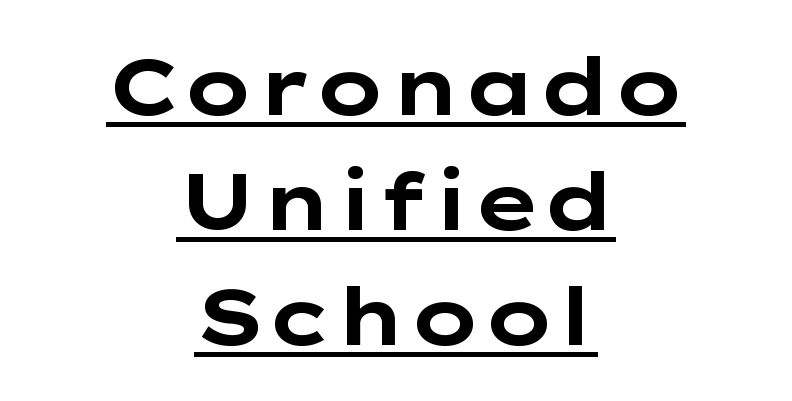
{"serif": "no", "italic": "no", "bold": "yes", "weight": "bold", "width": "wide", "stroke_contrast": "low", "x_height": "medium", "monospaced": "no", "underline": "yes", "align": "center", "line_spacing": "normal", "line_spacing_ratio": 1.44, "letter_spacing": "normal", "letter_spacing_em": 0.0, "glyph_px": 80}
